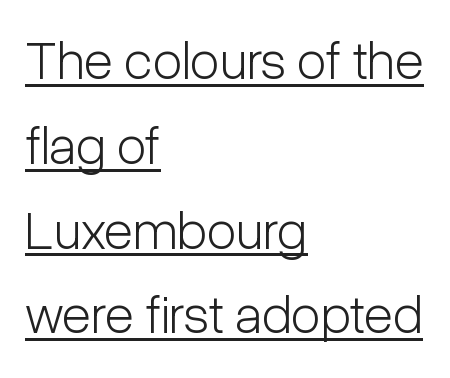
The typesetting does not lean heavy: it is not bold. The font's upright variant was chosen for this text. Look at the tracking — it's just the regular setting, nothing added. Normally led — the rows are evenly, conventionally spaced. The sample's only ornament is a line tracing under the words.
